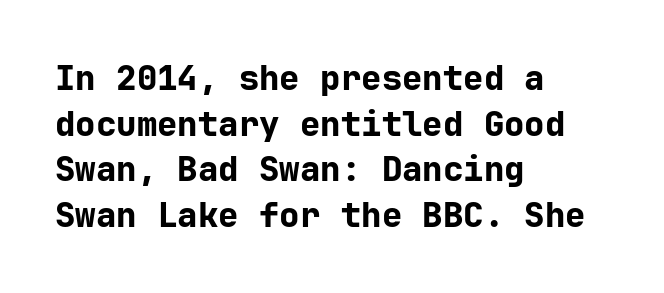
Q: Is the text bold? A: Yes.
Q: Is the text italic (slanted)? A: No, it is upright.
Q: Is the typeface a serif or a sans-serif typeface? A: Sans-serif.
Q: Is the text underlined? A: No.
Q: How is the paragraph aligned? A: Left-aligned.
Q: Is the spacing between letters normal or unusually wide? A: Normal.
Q: Is the spacing between lines tight, normal or loose? A: Normal.
Q: Width (condensed, normal, or wide)? A: Normal.
Q: Stroke contrast? A: Low.
Q: x-height? A: Medium.
